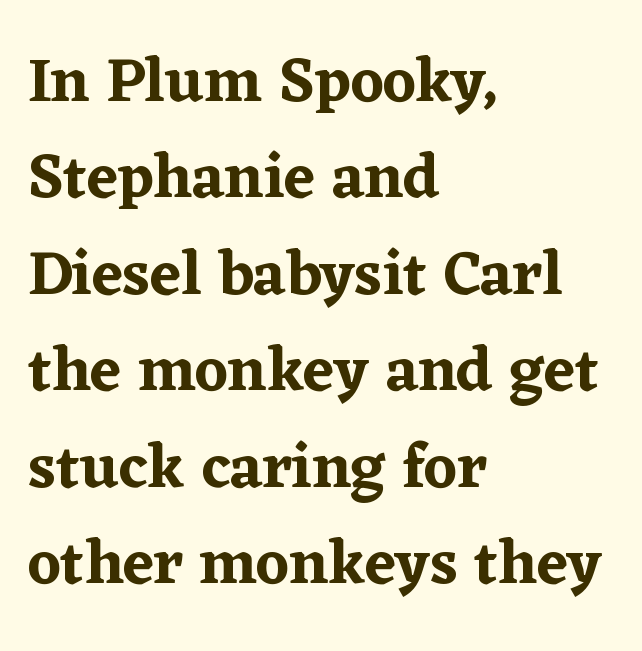
Q: Is the text italic (slanted)? A: No, it is upright.
Q: Is the typeface a serif or a sans-serif typeface? A: Serif.
Q: Is the text underlined? A: No.
Q: How is the paragraph aligned? A: Left-aligned.
Q: Is the spacing between letters normal or unusually wide? A: Normal.
Q: Is the spacing between lines tight, normal or loose? A: Normal.
Q: Width (condensed, normal, or wide)? A: Normal.
Q: Stroke contrast? A: Low.
Q: x-height? A: Medium.
Q: Monospaced? A: No.
